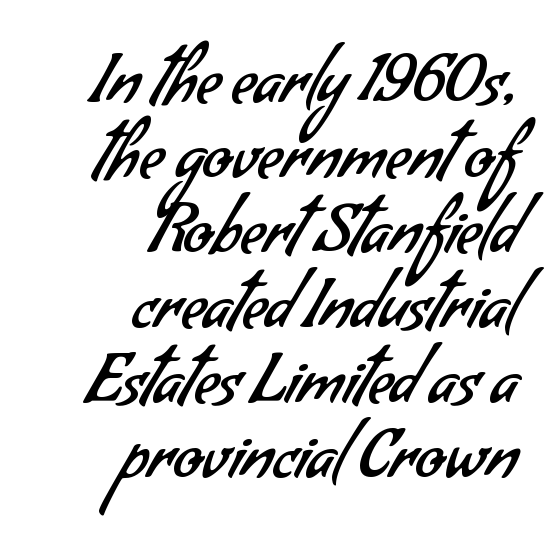
One glance says dense: line gaps are narrower than usual. The strokes are not fattened; the text isn't bold. This rendering uses right alignment, leaving the left contour irregular. To sum up the face: it is a sans, with no serifs.
